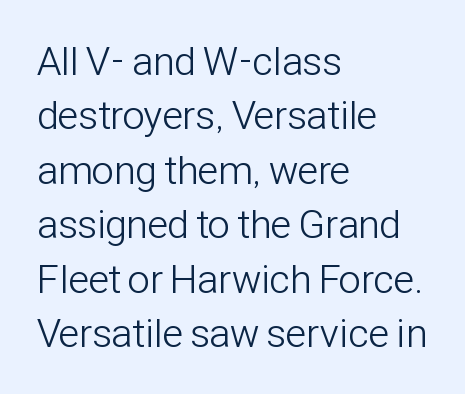
Q: Is the text bold? A: No.
Q: Is the text italic (slanted)? A: No, it is upright.
Q: Is the typeface a serif or a sans-serif typeface? A: Sans-serif.
Q: Is the text underlined? A: No.
Q: How is the paragraph aligned? A: Left-aligned.
Q: Is the spacing between letters normal or unusually wide? A: Normal.
Q: Is the spacing between lines tight, normal or loose? A: Normal.
Q: Width (condensed, normal, or wide)? A: Condensed.
Q: Stroke contrast? A: Low.
Q: x-height? A: Medium.
Q: Monospaced? A: No.
